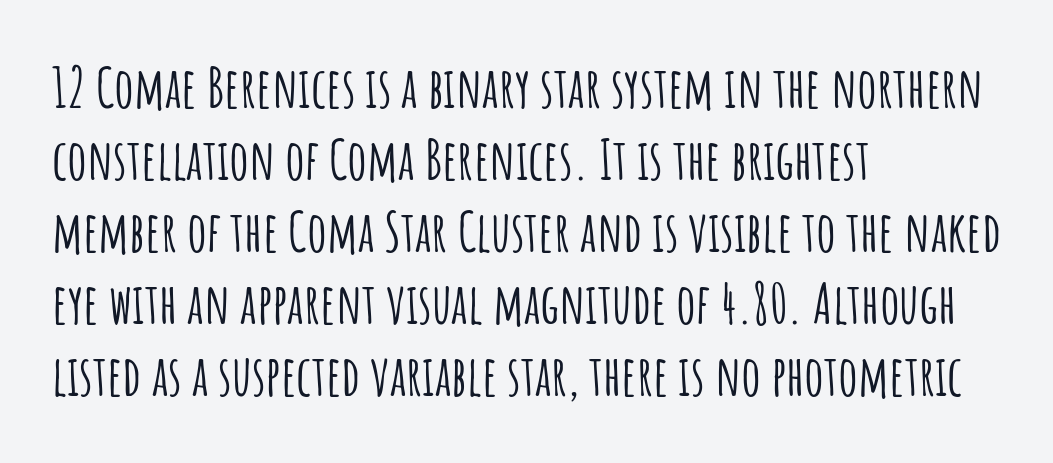
{"serif": "no", "italic": "no", "width": "condensed", "stroke_contrast": "low", "x_height": "large", "monospaced": "no", "underline": "no", "align": "left", "line_spacing": "normal", "line_spacing_ratio": 1.31, "letter_spacing": "normal", "letter_spacing_em": 0.0, "glyph_px": 55}
